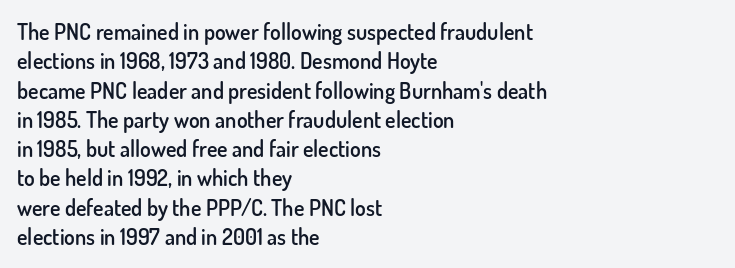
Q: Is the text bold? A: Semi-bold.
Q: Is the text italic (slanted)? A: No, it is upright.
Q: Is the text underlined? A: No.
Q: How is the paragraph aligned? A: Left-aligned.
Q: Is the spacing between letters normal or unusually wide? A: Normal.
Q: Is the spacing between lines tight, normal or loose? A: Normal.
